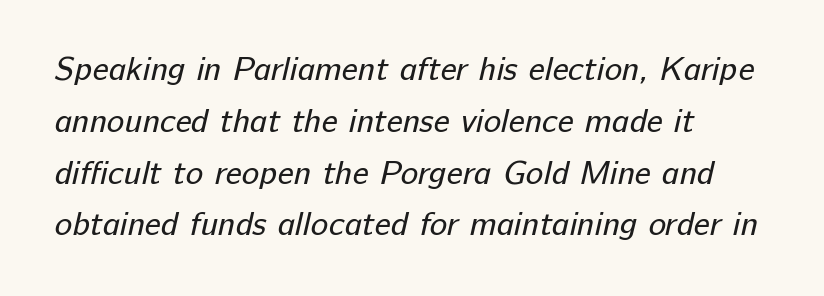
The image shows 33 px regular-weight sans-serif type; set left-aligned, normal line spacing (1.57x), normal letter spacing, not underlined; low stroke contrast and a medium x-height.
